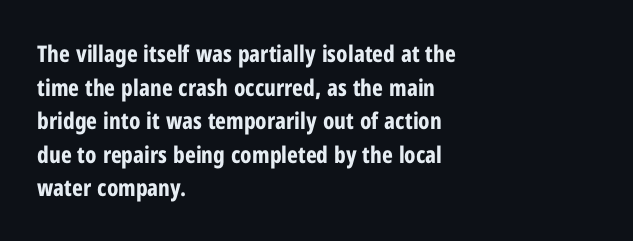
The image shows 23 px bold type, upright; set left-aligned, normal line spacing (1.46x), normal letter spacing, not underlined.
